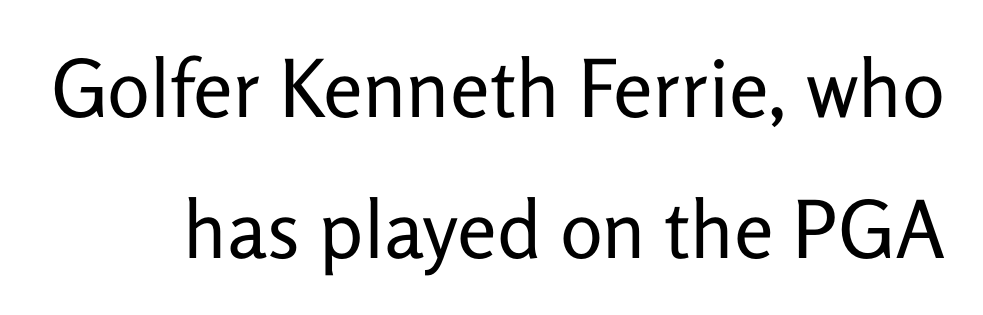
Q: Is the text bold? A: No.
Q: Is the text italic (slanted)? A: No, it is upright.
Q: Is the typeface a serif or a sans-serif typeface? A: Sans-serif.
Q: Is the text underlined? A: No.
Q: Is the spacing between letters normal or unusually wide? A: Normal.
Q: Width (condensed, normal, or wide)? A: Normal.
Q: Stroke contrast? A: Low.
Q: x-height? A: Medium.
Q: Monospaced? A: No.
